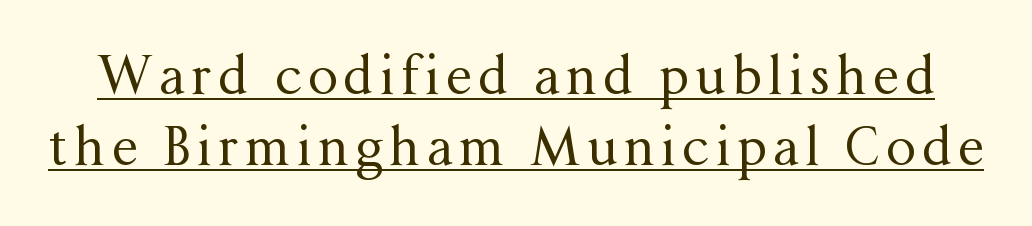
If you measured baseline to baseline, you'd find a middling distance. The strokes carry an ordinary text weight at most. Has an underline been added? It has. Italic: no, the glyphs are upright roman. Stroke terminals: seriffed.
